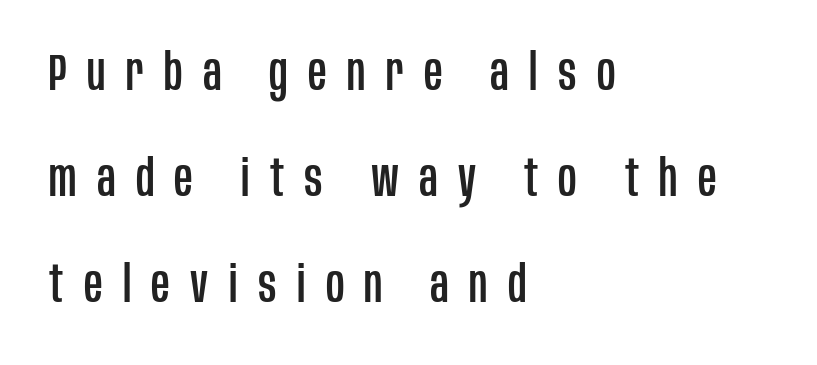
The image shows 51 px condensed sans-serif type, upright; set left-aligned, loose line spacing (2.08x), unusually wide letter spacing (+0.4 em), not underlined; low stroke contrast and a large x-height.
